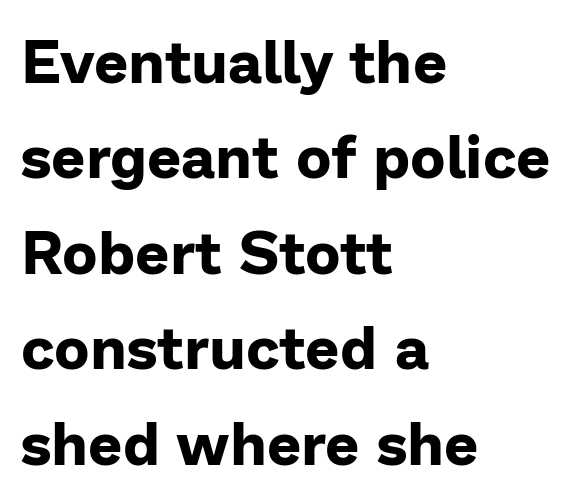
Standard letterfit; no display-style spreading of the glyphs. Proportional: the letters do not fall into vertical columns. If you drew a line through each stem, it would be perfectly vertical. The words here are not underlined.
